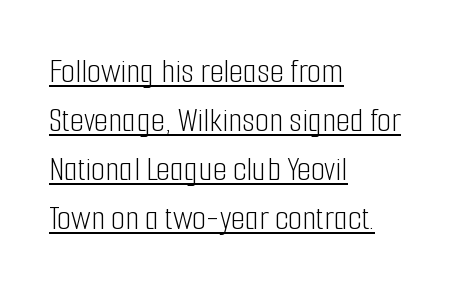
Check the space under the baseline: a stroke is drawn there. Serif or sans? Sans — the stroke terminals are bare. No extra tracking has been applied to these lines. Vertically, the passage feels balanced, rows spaced as you'd expect.
